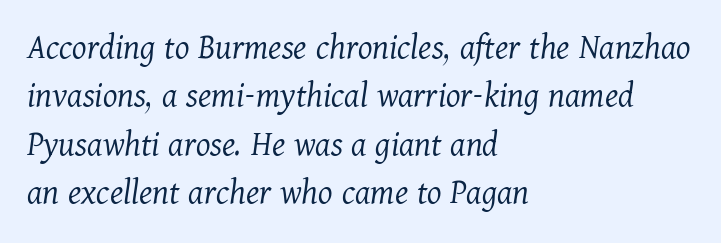
{"serif": "yes", "italic": "yes", "lean": "right", "slant_degrees": 11, "bold": "no", "weight": "light", "width": "normal", "stroke_contrast": "medium", "x_height": "medium", "monospaced": "no", "underline": "no", "align": "left", "line_spacing": "normal", "line_spacing_ratio": 1.31, "letter_spacing": "normal", "letter_spacing_em": 0.0, "glyph_px": 37}
